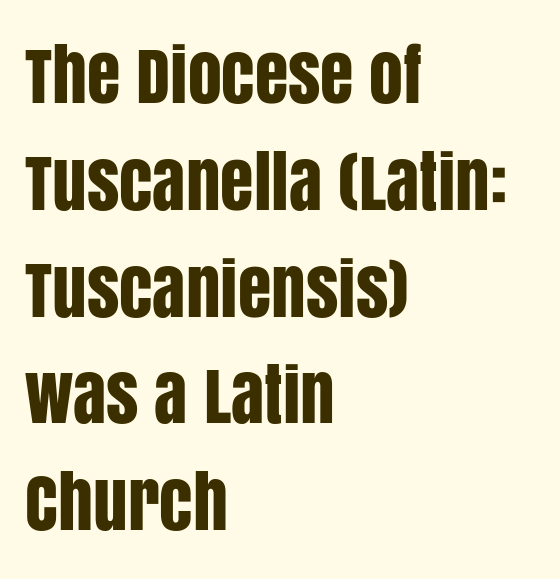
Q: Is the text italic (slanted)? A: No, it is upright.
Q: Is the typeface a serif or a sans-serif typeface? A: Sans-serif.
Q: Is the text underlined? A: No.
Q: How is the paragraph aligned? A: Left-aligned.
Q: Is the spacing between letters normal or unusually wide? A: Normal.
Q: Is the spacing between lines tight, normal or loose? A: Normal.
Q: Width (condensed, normal, or wide)? A: Condensed.
Q: Stroke contrast? A: Low.
Q: x-height? A: Large.
Q: Monospaced? A: No.
